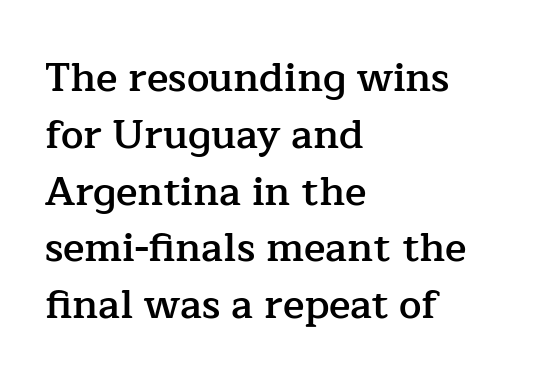
Q: Is the text bold? A: Semi-bold.
Q: Is the text italic (slanted)? A: No, it is upright.
Q: Is the typeface a serif or a sans-serif typeface? A: Serif.
Q: Is the text underlined? A: No.
Q: How is the paragraph aligned? A: Left-aligned.
Q: Is the spacing between letters normal or unusually wide? A: Normal.
Q: Is the spacing between lines tight, normal or loose? A: Normal.
Q: Width (condensed, normal, or wide)? A: Normal.
Q: Stroke contrast? A: Low.
Q: x-height? A: Medium.
Q: Monospaced? A: No.
